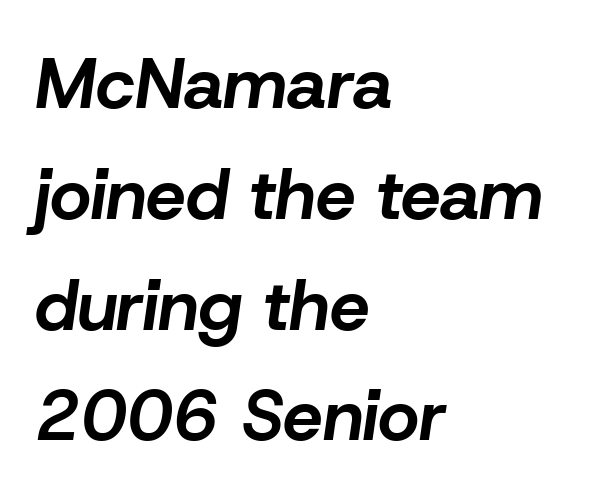
Q: Is the text bold? A: Yes.
Q: Is the text italic (slanted)? A: Yes, it leans right by about 8 degrees.
Q: Is the text underlined? A: No.
Q: How is the paragraph aligned? A: Left-aligned.
Q: Is the spacing between letters normal or unusually wide? A: Normal.
Q: Is the spacing between lines tight, normal or loose? A: Normal.
Q: Width (condensed, normal, or wide)? A: Normal.
Q: Stroke contrast? A: Low.
Q: x-height? A: Medium.
Q: Monospaced? A: No.
